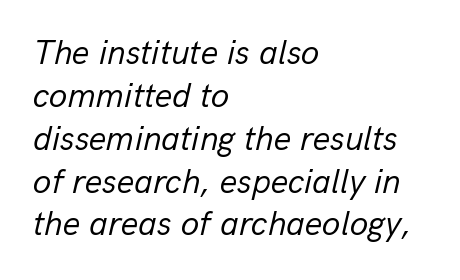
Q: Is the text bold? A: No.
Q: Is the text italic (slanted)? A: Yes, it leans right by about 13 degrees.
Q: Is the text underlined? A: No.
Q: How is the paragraph aligned? A: Left-aligned.
Q: Is the spacing between letters normal or unusually wide? A: Normal.
Q: Is the spacing between lines tight, normal or loose? A: Normal.
Q: Width (condensed, normal, or wide)? A: Normal.
Q: Stroke contrast? A: Low.
Q: x-height? A: Medium.
Q: Monospaced? A: No.
